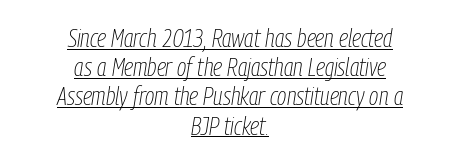
This is underlined copy, the kind a proofreader might mark for attention. Each line is balanced around a shared central axis. Caption: standard tracking, unaltered. Tall strokes in this sample are angled rather than plumb. This reads as an unemphasized weight, regular at the heaviest.
